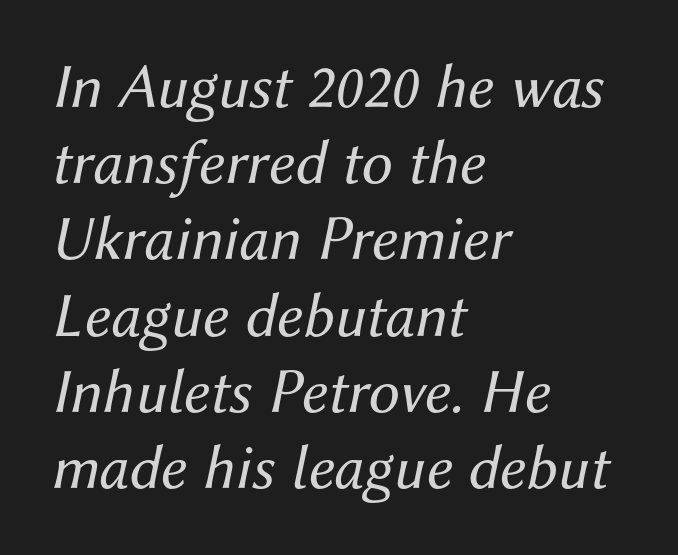
The image shows 63 px regular-weight type, italic (leaning right); set left-aligned, line spacing 1.21x, normal letter spacing, not underlined; medium stroke contrast and a medium x-height.
